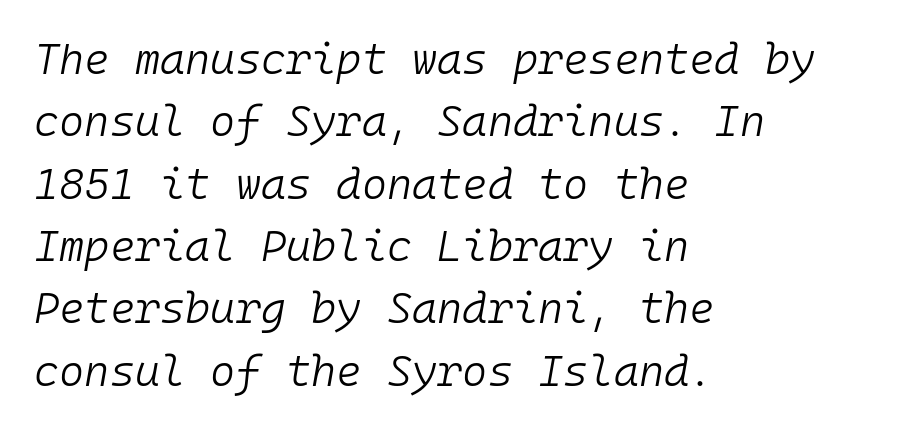
Q: Is the text bold? A: No.
Q: Is the text italic (slanted)? A: Yes, it leans right by about 10 degrees.
Q: Is the text underlined? A: No.
Q: How is the paragraph aligned? A: Left-aligned.
Q: Is the spacing between letters normal or unusually wide? A: Normal.
Q: Is the spacing between lines tight, normal or loose? A: Normal.
Q: Width (condensed, normal, or wide)? A: Normal.
Q: Stroke contrast? A: Low.
Q: x-height? A: Medium.
Q: Monospaced? A: Yes.
